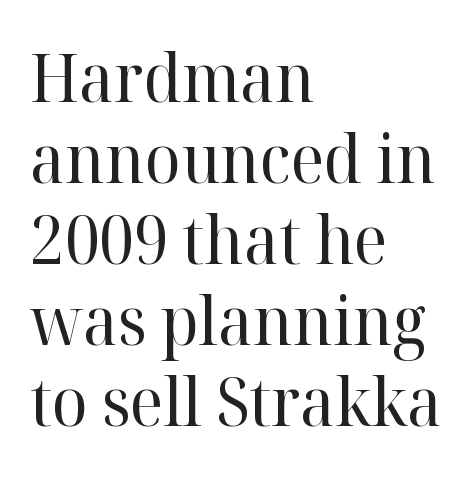
{"serif": "yes", "italic": "no", "bold": "no", "weight": "regular", "width": "normal", "stroke_contrast": "high", "x_height": "medium", "monospaced": "no", "underline": "no", "align": "left", "line_spacing_ratio": 1.21, "letter_spacing": "normal", "letter_spacing_em": 0.0, "glyph_px": 67}
